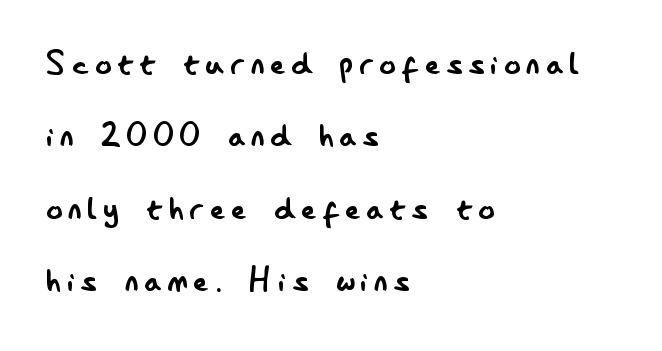
Is this a fixed-width face? No — the glyphs have proportional, varying widths. Observe the absence of serifs on each vertical stroke in this sample. Ink coverage per letter is moderate at most. The typography opts for an upright posture over an oblique one. Every row of glyphs begins at an identical x-position on the left. The specimen omits any rule beneath the text block's lines.
